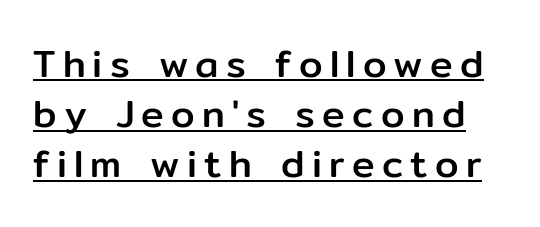
The image shows 38 px sans-serif type, upright; set normal line spacing (1.32x), underlined; low stroke contrast and a medium x-height.
